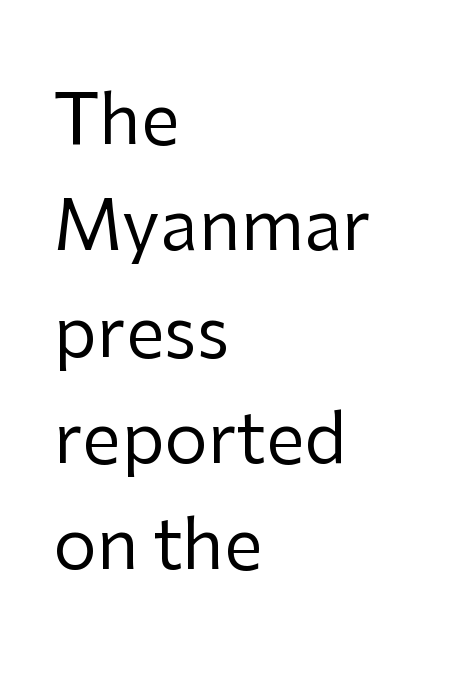
Q: Is the text bold? A: No.
Q: Is the text italic (slanted)? A: No, it is upright.
Q: Is the typeface a serif or a sans-serif typeface? A: Sans-serif.
Q: Is the text underlined? A: No.
Q: How is the paragraph aligned? A: Left-aligned.
Q: Is the spacing between letters normal or unusually wide? A: Normal.
Q: Is the spacing between lines tight, normal or loose? A: Normal.
Q: Width (condensed, normal, or wide)? A: Normal.
Q: Stroke contrast? A: Low.
Q: x-height? A: Medium.
Q: Monospaced? A: No.
